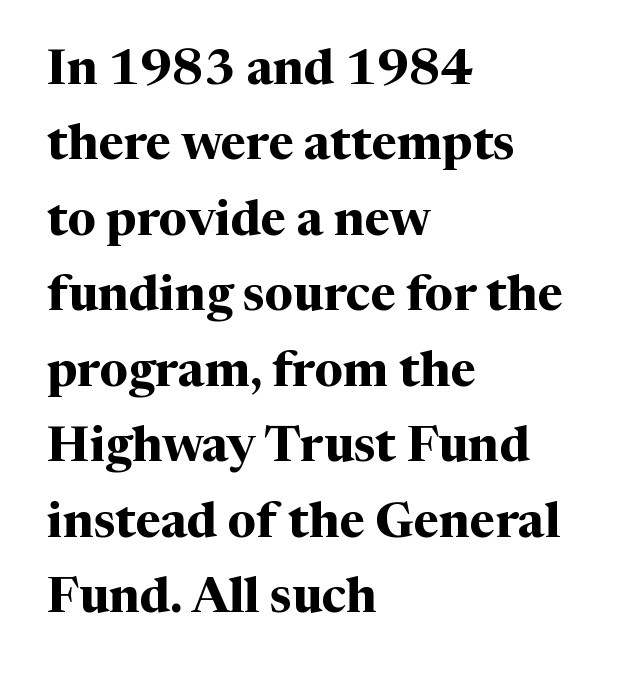
The image shows 49 px bold serif type, upright; set left-aligned, normal line spacing (1.54x), normal letter spacing, not underlined; medium stroke contrast and a medium x-height.
